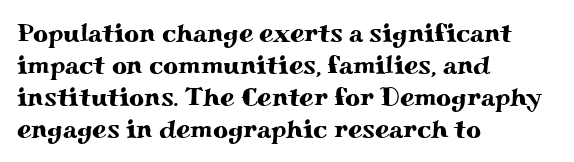
Q: Is the text italic (slanted)? A: No, it is upright.
Q: Is the text underlined? A: No.
Q: How is the paragraph aligned? A: Left-aligned.
Q: Is the spacing between letters normal or unusually wide? A: Normal.
